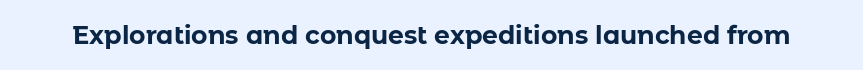
Underlining? Definitely not there. Strong, thick strokes mark this as bold type. This sample uses an upright cut, with every glyph sitting square on the baseline. A typesetter would call this zero additional tracking.
